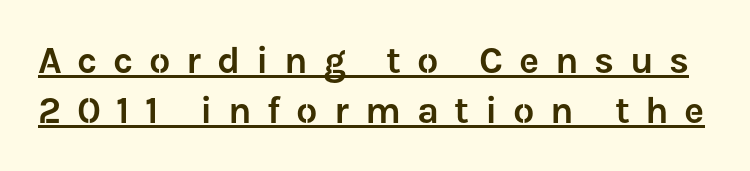
{"serif": "no", "italic": "no", "width": "normal", "stroke_contrast": "low", "x_height": "medium", "monospaced": "no", "underline": "yes", "line_spacing": "normal", "line_spacing_ratio": 1.31, "letter_spacing": "wide", "letter_spacing_em": 0.41, "glyph_px": 38}
